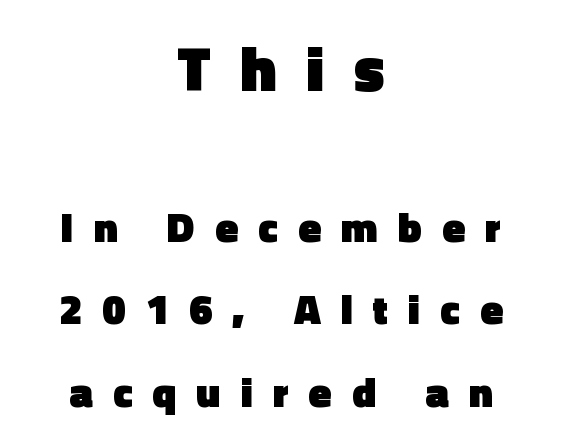
Q: Is the text bold? A: Yes.
Q: Is the text italic (slanted)? A: No, it is upright.
Q: Is the typeface a serif or a sans-serif typeface? A: Sans-serif.
Q: Is the text underlined? A: No.
Q: How is the paragraph aligned? A: Centered.
Q: Is the spacing between letters normal or unusually wide? A: Unusually wide.
Q: Is the spacing between lines tight, normal or loose? A: Loose.
Q: Which block of text is set in a larger size, the first (top) or the second (bottom)? A: The first (top) one.
Q: Width (condensed, normal, or wide)? A: Normal.
Q: x-height? A: Medium.
Q: Monospaced? A: No.
